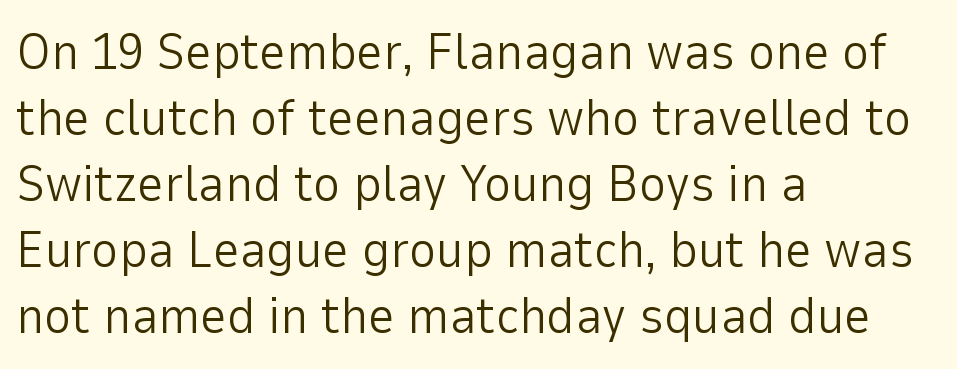
{"serif": "no", "italic": "no", "bold": "no", "weight": "light", "width": "normal", "stroke_contrast": "low", "x_height": "medium", "monospaced": "no", "underline": "no", "align": "left", "line_spacing": "normal", "line_spacing_ratio": 1.27, "letter_spacing": "normal", "letter_spacing_em": 0.0, "glyph_px": 52}
